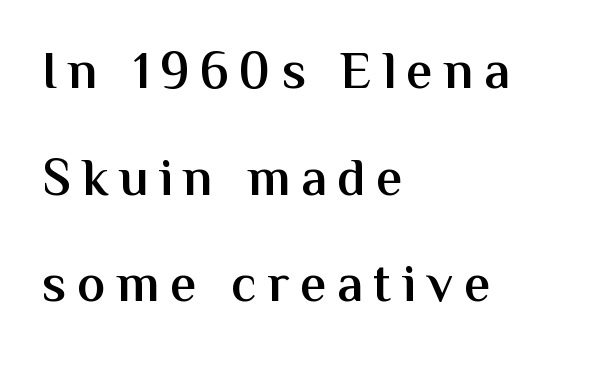
Varying glyph widths throughout — classic text-font behaviour. Serif or sans? Sans — the stroke terminals are bare. The font is running at a semibold setting, under full bold. This sample is left-justified, so line endings fall wherever the words run out. When letters stand straight like this, we call the style roman or upright. Lines of text with bare space underneath.
